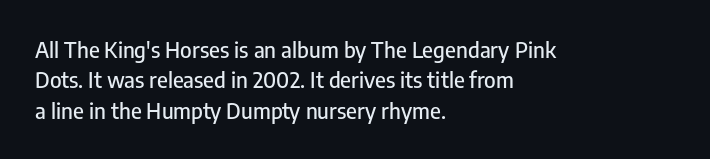
Q: Is the text italic (slanted)? A: No, it is upright.
Q: Is the text underlined? A: No.
Q: How is the paragraph aligned? A: Left-aligned.
Q: Is the spacing between letters normal or unusually wide? A: Normal.
Q: Is the spacing between lines tight, normal or loose? A: Normal.
